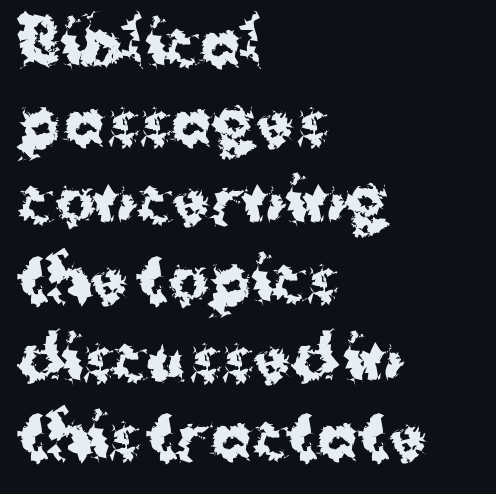
The letterforms sit shoulder to shoulder at normal distance. Beneath every word, the page is bare. Observe the absence of serifs on each vertical stroke in this sample. You could not count columns in this text — the font is proportionally spaced. The passage shown stacks its lines at a standard gap.
